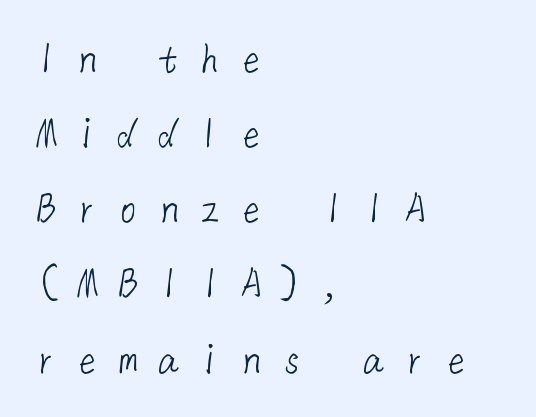
{"serif": "no", "bold": "no", "weight": "light", "width": "normal", "stroke_contrast": "low", "x_height": "medium", "underline": "no", "align": "left", "line_spacing": "normal", "line_spacing_ratio": 1.67, "letter_spacing": "wide", "letter_spacing_em": 0.41, "glyph_px": 45}
